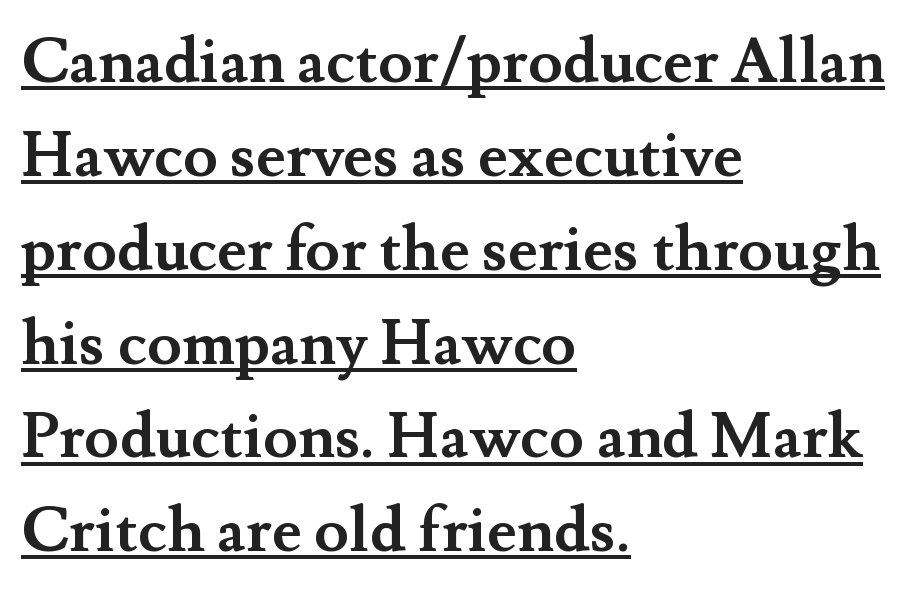
Which margin do the lines hug? The left one — the right edge is uneven. Do the characters align in a grid? No, the font is proportional. A typographer would call this underscored text. Every character sits straight up, as roman type does.
